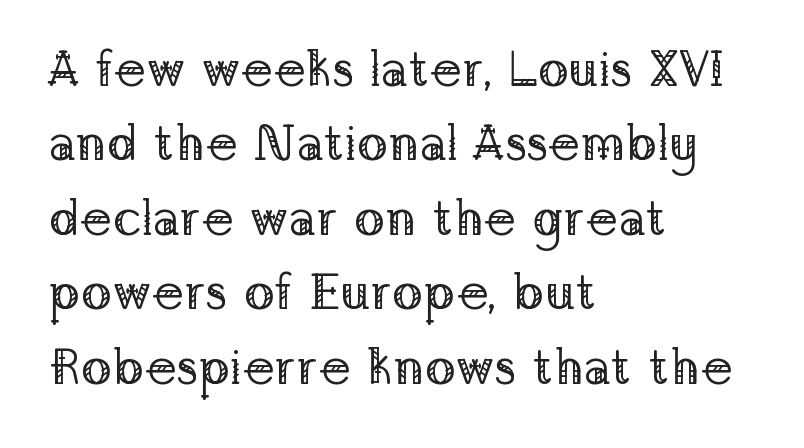
The image shows 51 px regular-weight serif type, upright; set left-aligned, normal line spacing (1.46x), normal letter spacing, not underlined; low stroke contrast and a medium x-height.
